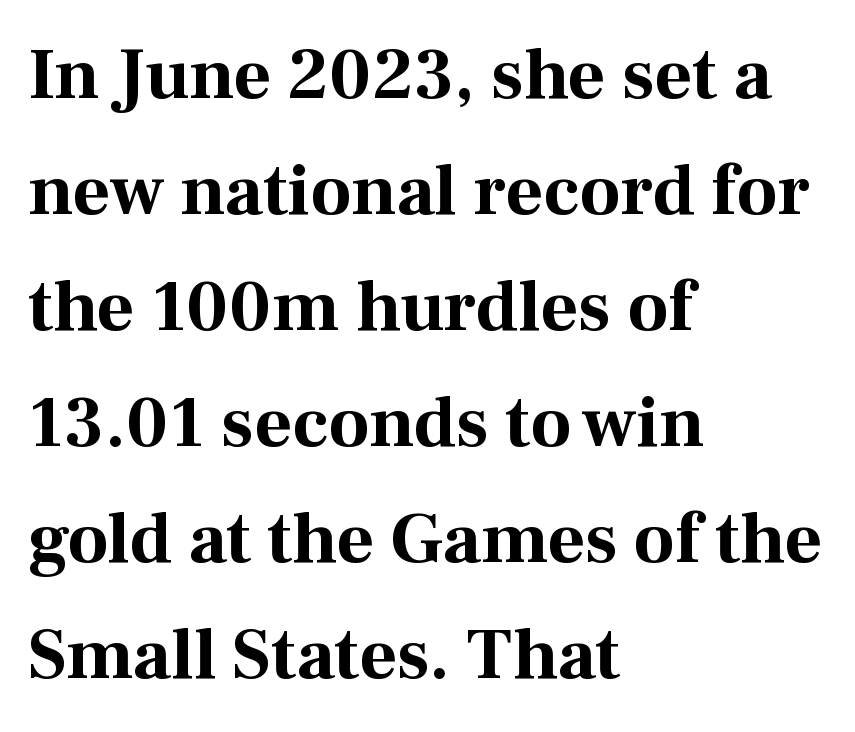
Q: Is the text bold? A: Yes.
Q: Is the text italic (slanted)? A: No, it is upright.
Q: Is the typeface a serif or a sans-serif typeface? A: Serif.
Q: Is the text underlined? A: No.
Q: How is the paragraph aligned? A: Left-aligned.
Q: Is the spacing between letters normal or unusually wide? A: Normal.
Q: Is the spacing between lines tight, normal or loose? A: Normal.
Q: Width (condensed, normal, or wide)? A: Normal.
Q: Stroke contrast? A: Medium.
Q: x-height? A: Medium.
Q: Monospaced? A: No.
